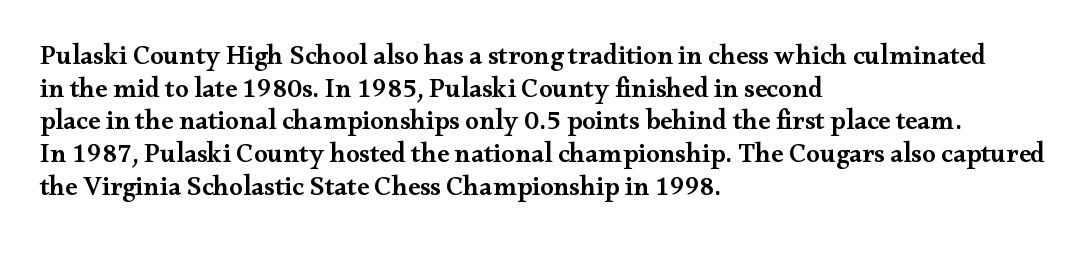
The rendering uses a semibold face; strokes are thickened but not to full bold. Inter-character spacing is left at the font's built-in metrics. Quick note: not italic, upright. Which margin do the lines hug? The left one — the right edge is uneven.
